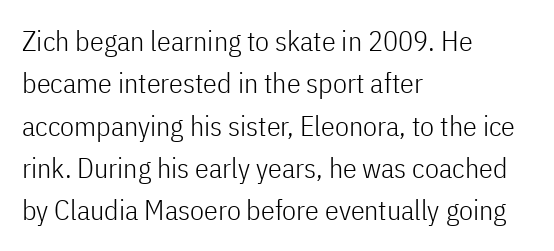
The typesetter chose a ragged-right arrangement here. The rows are spaced the way most documents space them. Rule under the text: the space is simply empty. You could call the tracking neutral — neither tight nor loose. Do the letters lean? They stand straight. This sample has the flowing, uneven cadence of proportional lettering.
